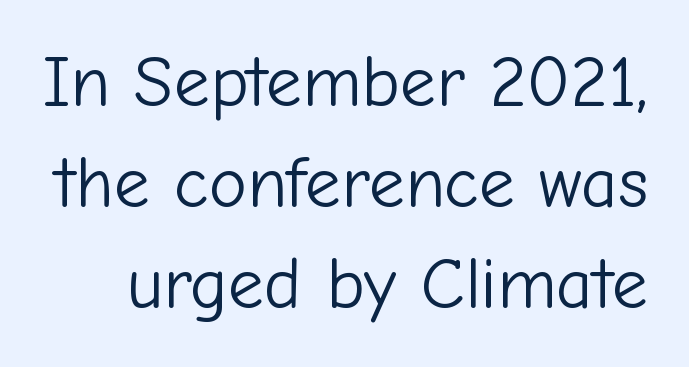
The image shows 72 px light sans-serif type, upright; set normal line spacing (1.4x), normal letter spacing, not underlined; low stroke contrast and a medium x-height.
